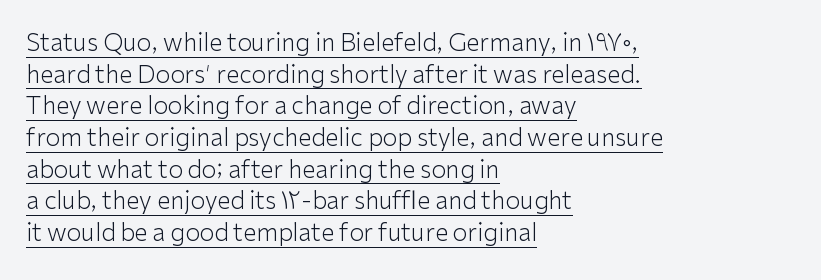
{"italic": "no", "bold": "no", "underline": "yes", "align": "left", "line_spacing": "normal", "line_spacing_ratio": 1.32, "letter_spacing": "normal", "letter_spacing_em": 0.0, "glyph_px": 24}
